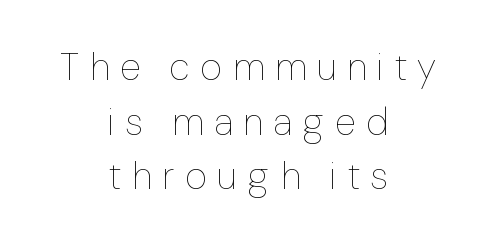
{"italic": "no", "bold": "no", "weight": "thin", "width": "normal", "stroke_contrast": "low", "x_height": "medium", "monospaced": "no", "underline": "no", "align": "center", "line_spacing": "normal", "line_spacing_ratio": 1.44, "letter_spacing": "wide", "letter_spacing_em": 0.28, "glyph_px": 38}
